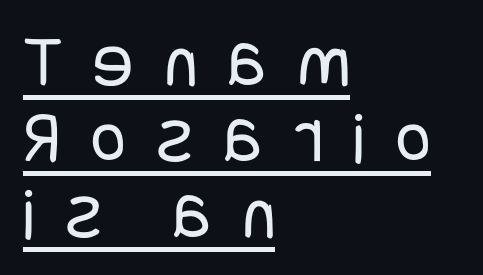
{"serif": "no", "italic": "no", "bold": "no", "weight": "regular", "width": "condensed", "stroke_contrast": "low", "x_height": "large", "underline": "yes", "align": "left", "line_spacing": "tight", "line_spacing_ratio": 1.0, "letter_spacing": "wide", "letter_spacing_em": 0.4, "glyph_px": 76}
